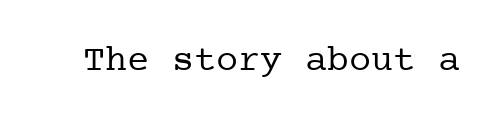
The passage shown is typeset with a serif family. Underlining? Definitely not there. The type sits square on the baseline with zero lean. The weight would be labelled regular, book, light, or lighter still. Here the glyphs are tracked normally, forming tight word shapes.
